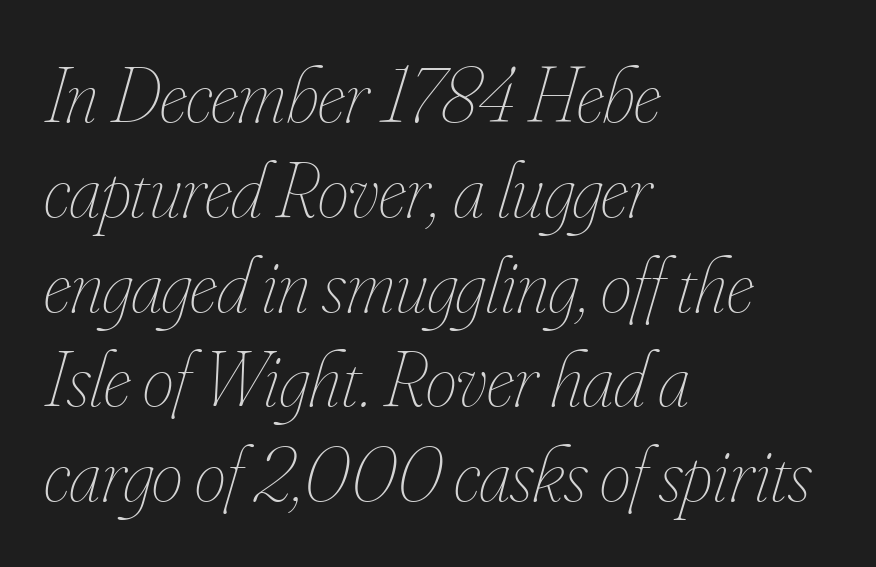
The weight tops out at a normal text grade. The paragraph shown leans on its left margin. There is no visible air inserted between adjacent glyphs. This is oblique type, the kind used for emphasis or titles. The rendering uses natural spacing where letterforms have individual widths. Descender tails drop into unmarked territory.
